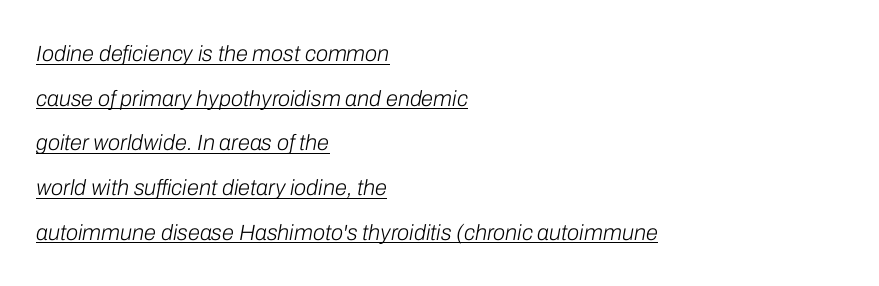
{"italic": "yes", "lean": "right", "slant_degrees": 10, "bold": "no", "underline": "yes", "align": "left", "line_spacing": "loose", "line_spacing_ratio": 2.03, "letter_spacing": "normal", "letter_spacing_em": 0.0, "glyph_px": 22}
